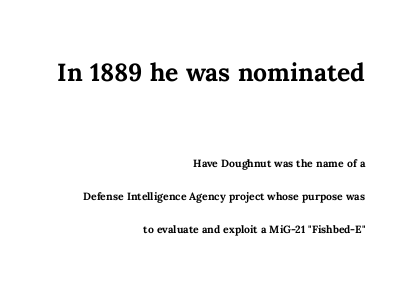
The image shows 33 px semibold type, upright; set right-aligned, loose line spacing (2.37x), normal letter spacing, not underlined; the first (top) block is 2.36x larger; medium stroke contrast and a medium x-height.
